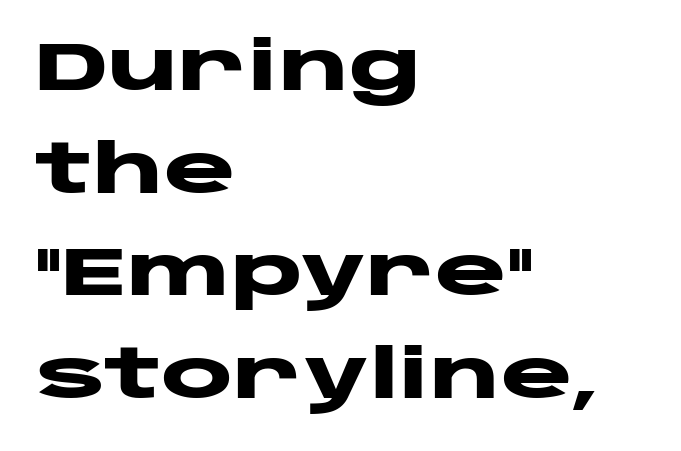
The image shows 68 px heavy, wide sans-serif type, upright; set left-aligned, normal line spacing (1.51x), normal letter spacing, not underlined; low stroke contrast and a large x-height.
